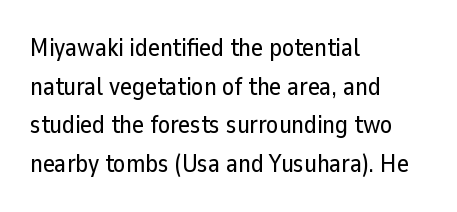
Q: Is the text italic (slanted)? A: No, it is upright.
Q: Is the text underlined? A: No.
Q: How is the paragraph aligned? A: Left-aligned.
Q: Is the spacing between letters normal or unusually wide? A: Normal.
Q: Is the spacing between lines tight, normal or loose? A: Normal.
